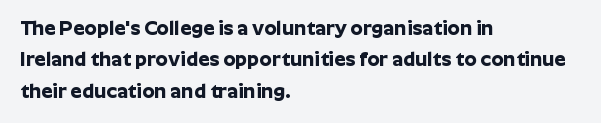
Q: Is the text bold? A: Yes.
Q: Is the text italic (slanted)? A: No, it is upright.
Q: Is the text underlined? A: No.
Q: How is the paragraph aligned? A: Left-aligned.
Q: Is the spacing between letters normal or unusually wide? A: Normal.
Q: Is the spacing between lines tight, normal or loose? A: Normal.
